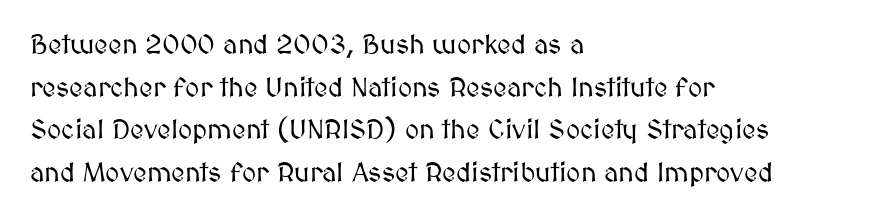
The words here are not underlined. Upright lettering throughout. This rendering leaves character spacing at its baseline value. These lines stack with their left ends in a neat column. Vertical spacing — default.
